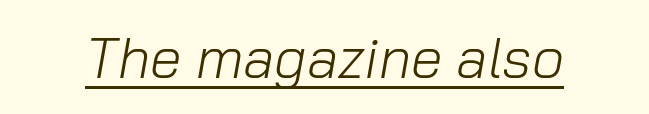
The image shows 57 px light type, italic (leaning right); set normal letter spacing, underlined; low stroke contrast and a medium x-height.
